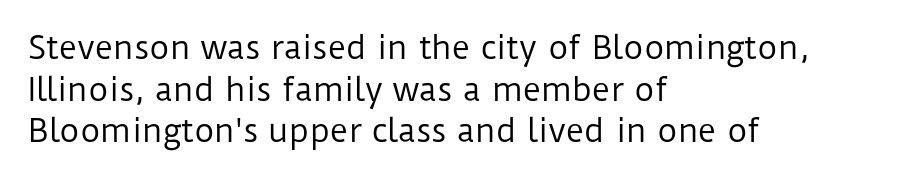
{"serif": "no", "italic": "no", "bold": "no", "weight": "regular", "width": "normal", "stroke_contrast": "low", "x_height": "medium", "monospaced": "no", "underline": "no", "align": "left", "line_spacing": "normal", "line_spacing_ratio": 1.34, "letter_spacing": "normal", "letter_spacing_em": 0.0, "glyph_px": 31}
